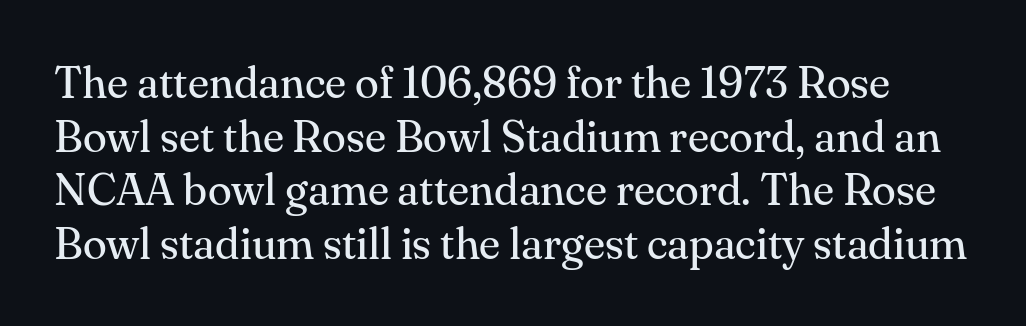
The image shows 44 px regular-weight serif type, upright; set line spacing 1.22x, normal letter spacing, not underlined; medium stroke contrast and a small x-height.
